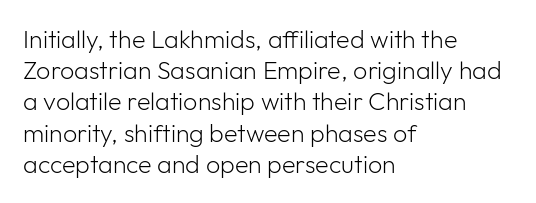
Spacing between characters is what you'd get straight out of the box. Ordinary non-slanted type is in use. The compositor pushed each line to the left boundary. Rows of type keep a routine distance in the vertical direction.
